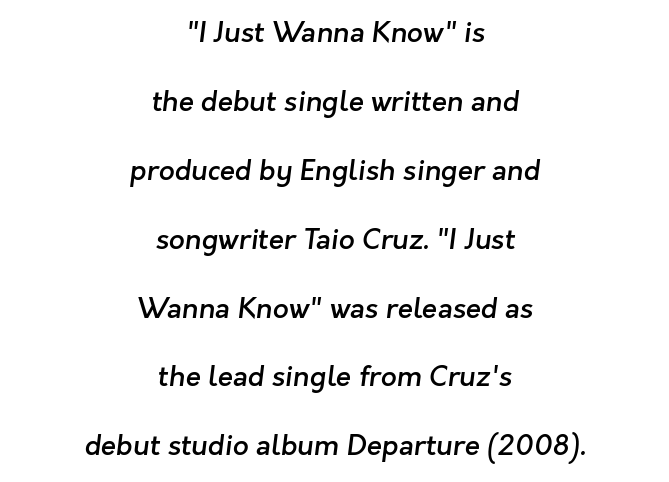
Q: Is the text bold? A: Semi-bold.
Q: Is the typeface a serif or a sans-serif typeface? A: Sans-serif.
Q: Is the text underlined? A: No.
Q: How is the paragraph aligned? A: Centered.
Q: Is the spacing between letters normal or unusually wide? A: Normal.
Q: Is the spacing between lines tight, normal or loose? A: Loose.
Q: Width (condensed, normal, or wide)? A: Normal.
Q: Stroke contrast? A: Low.
Q: x-height? A: Medium.
Q: Monospaced? A: No.
